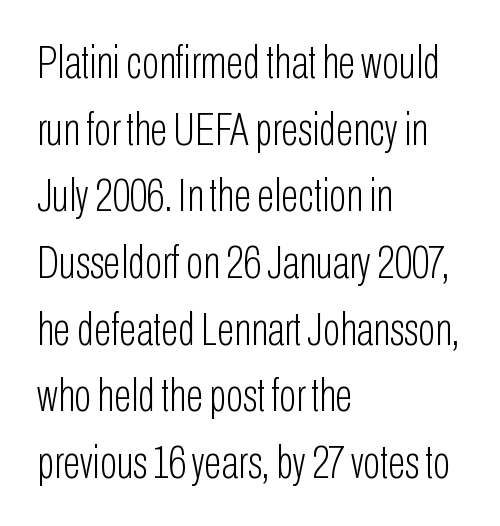
Q: Is the text bold? A: No.
Q: Is the text italic (slanted)? A: No, it is upright.
Q: Is the typeface a serif or a sans-serif typeface? A: Sans-serif.
Q: Is the text underlined? A: No.
Q: How is the paragraph aligned? A: Left-aligned.
Q: Is the spacing between letters normal or unusually wide? A: Normal.
Q: Is the spacing between lines tight, normal or loose? A: Normal.
Q: Width (condensed, normal, or wide)? A: Condensed.
Q: Stroke contrast? A: Low.
Q: x-height? A: Medium.
Q: Monospaced? A: No.
